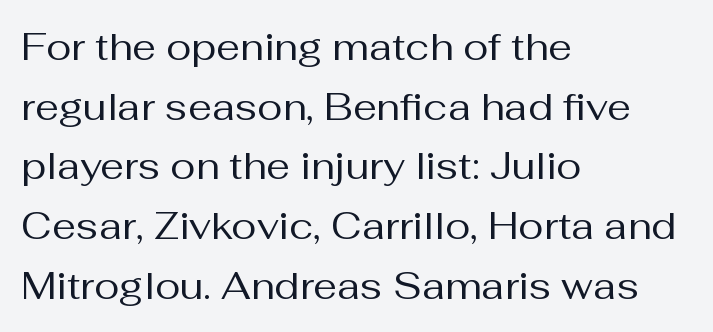
The image shows 38 px regular-weight sans-serif type, upright; set left-aligned, normal line spacing (1.57x), normal letter spacing, not underlined; medium stroke contrast and a medium x-height.
